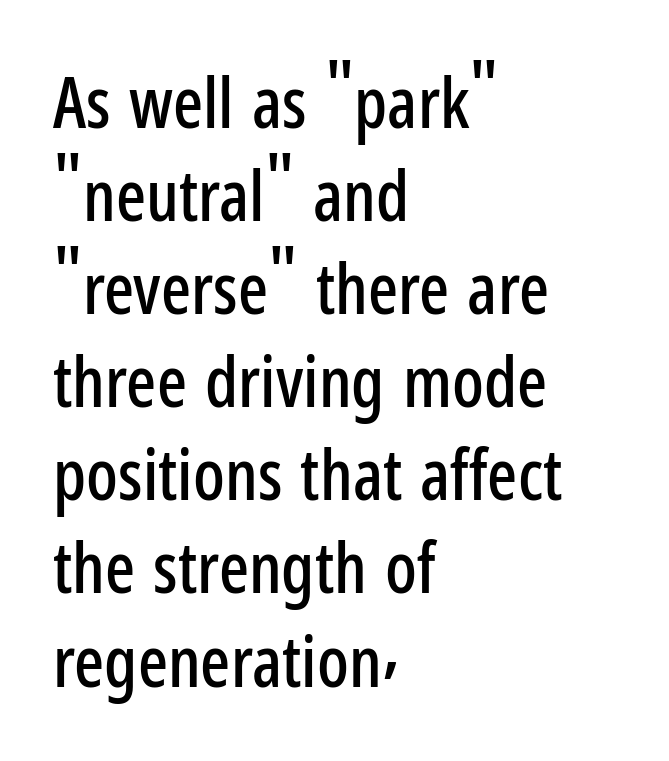
{"serif": "no", "italic": "no", "width": "condensed", "stroke_contrast": "low", "x_height": "medium", "monospaced": "no", "underline": "no", "align": "left", "line_spacing": "normal", "line_spacing_ratio": 1.33, "letter_spacing": "normal", "letter_spacing_em": 0.0, "glyph_px": 70}
